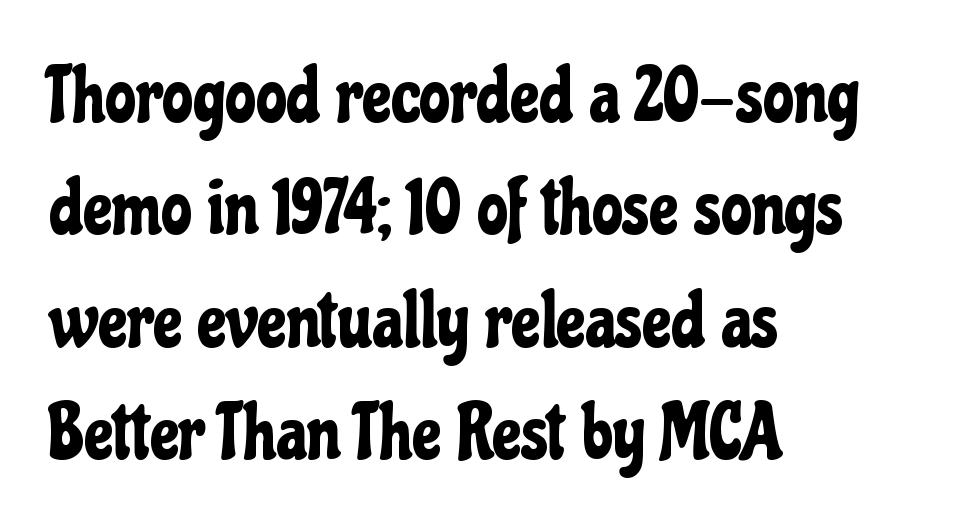
Quick note: interline space is typical. Visually the block forms a straight wall on the left and a jagged coastline on the right. Honestly, there is no underline to notice here at all. Posture: straight, roman, zero tilt. The type is set solid horizontally, with unmodified tracking. Typographically, this falls in the sans-serif category.
